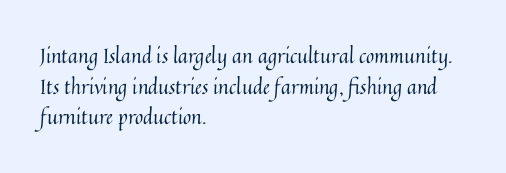
The image shows 20 px text type; set left-aligned, normal line spacing (1.53x), normal letter spacing, not underlined.
